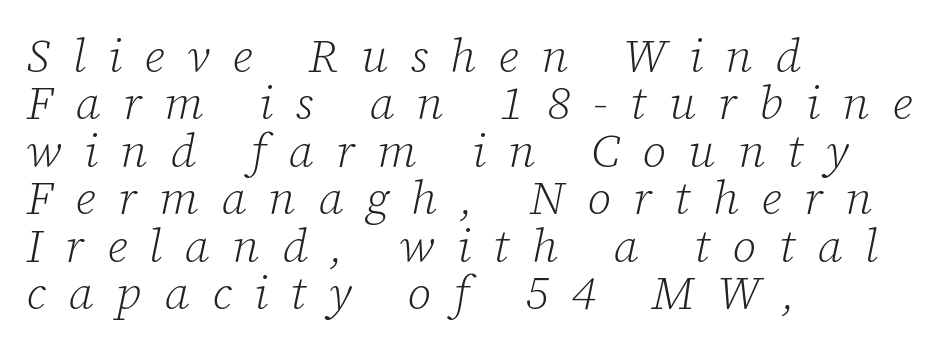
These lines have a slow, spaced-out rhythm from letter to letter. Reading down the column, the eye jumps only a short way to each next line. Heft: none added — not bold. Observe the lean: these are italic letterforms. Regarding serifs, this sample has them.
